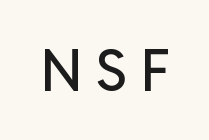
{"serif": "no", "italic": "no", "width": "normal", "stroke_contrast": "low", "x_height": "medium", "monospaced": "no", "underline": "no", "letter_spacing": "wide", "letter_spacing_em": 0.21, "glyph_px": 58}
